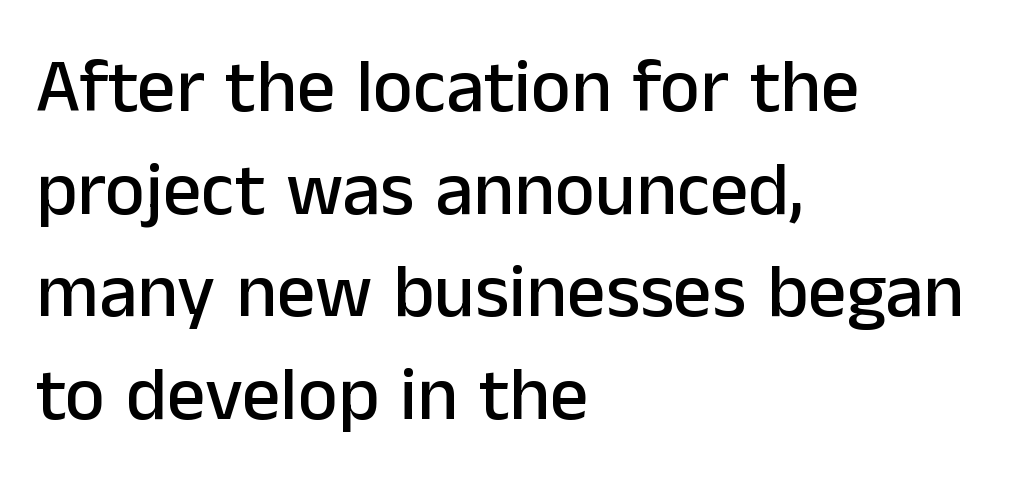
{"serif": "no", "italic": "no", "width": "normal", "stroke_contrast": "low", "x_height": "medium", "monospaced": "no", "underline": "no", "align": "left", "line_spacing": "normal", "line_spacing_ratio": 1.35, "letter_spacing": "normal", "letter_spacing_em": 0.0, "glyph_px": 76}
